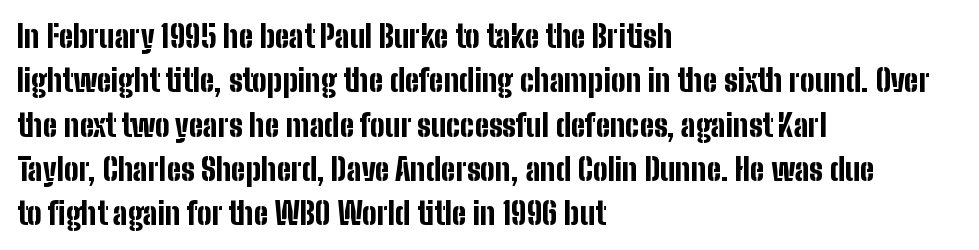
Typesetter's note: full bold, strokes at maximum text heaviness. The lettering stays uniformly vertical, giving the passage a roman look. The passage shown is not underscored anywhere. How are the letters spaced? Ordinarily, with no added tracking. Is this a fixed-width face? No — the glyphs have proportional, varying widths. Caption: multi-line text, flush left, ragged right.
